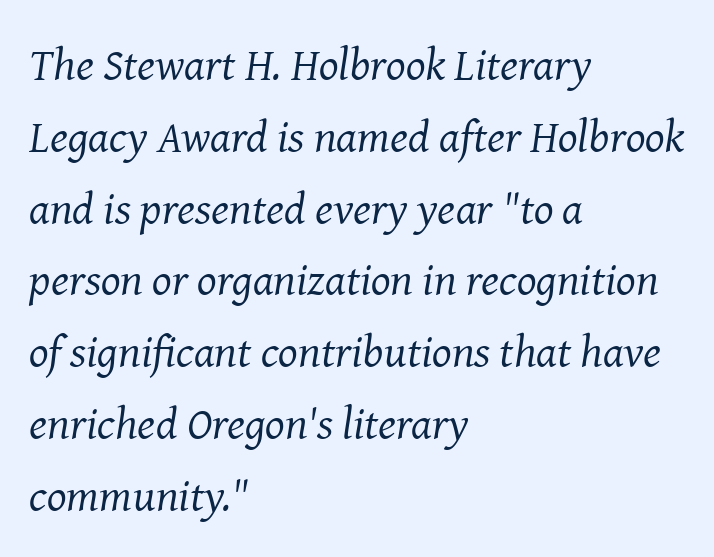
{"serif": "yes", "italic": "yes", "lean": "right", "slant_degrees": 8, "bold": "no", "weight": "regular", "width": "normal", "stroke_contrast": "medium", "x_height": "medium", "monospaced": "no", "underline": "no", "align": "left", "line_spacing": "normal", "line_spacing_ratio": 1.56, "letter_spacing": "normal", "letter_spacing_em": 0.0, "glyph_px": 46}
